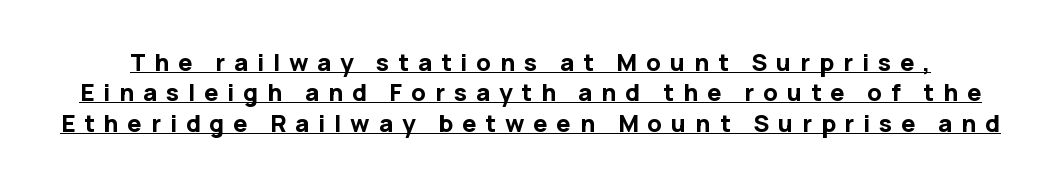
The image shows 24 px bold type, upright; set normal line spacing (1.27x), unusually wide letter spacing (+0.37 em), underlined.
